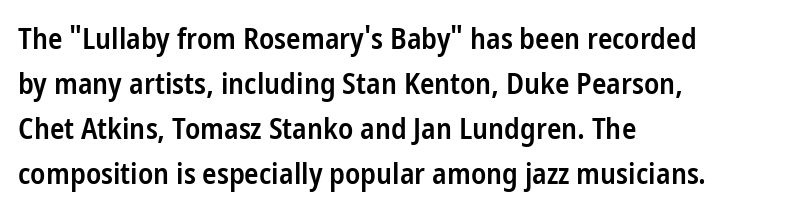
{"serif": "no", "italic": "no", "bold": "semi", "weight": "semibold", "width": "condensed", "stroke_contrast": "low", "x_height": "medium", "monospaced": "no", "underline": "no", "align": "left", "line_spacing": "normal", "line_spacing_ratio": 1.5, "letter_spacing": "normal", "letter_spacing_em": 0.0, "glyph_px": 30}
